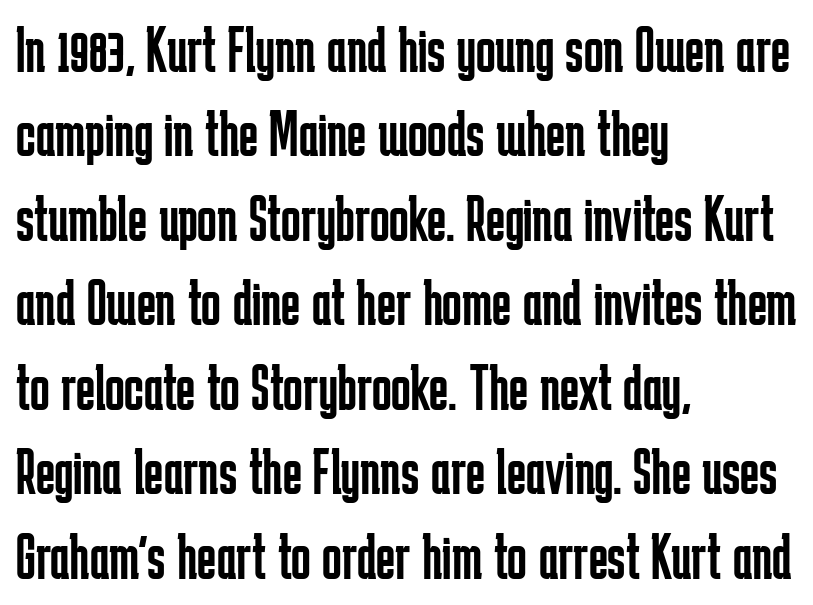
The space beneath each line is pristine and unruled. Ink coverage per letter is moderate at most. The rendering uses natural spacing where letterforms have individual widths. Evenly set lines give the paragraph a standard silhouette. A typesetter would call this zero additional tracking.
